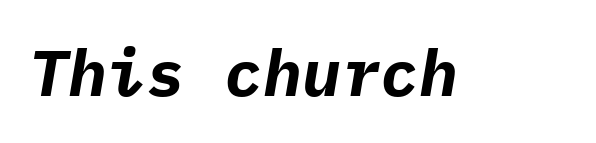
{"italic": "yes", "lean": "right", "slant_degrees": 9, "bold": "yes", "weight": "bold", "width": "normal", "stroke_contrast": "low", "x_height": "medium", "monospaced": "yes", "underline": "no", "letter_spacing": "normal", "letter_spacing_em": 0.0, "glyph_px": 65}
